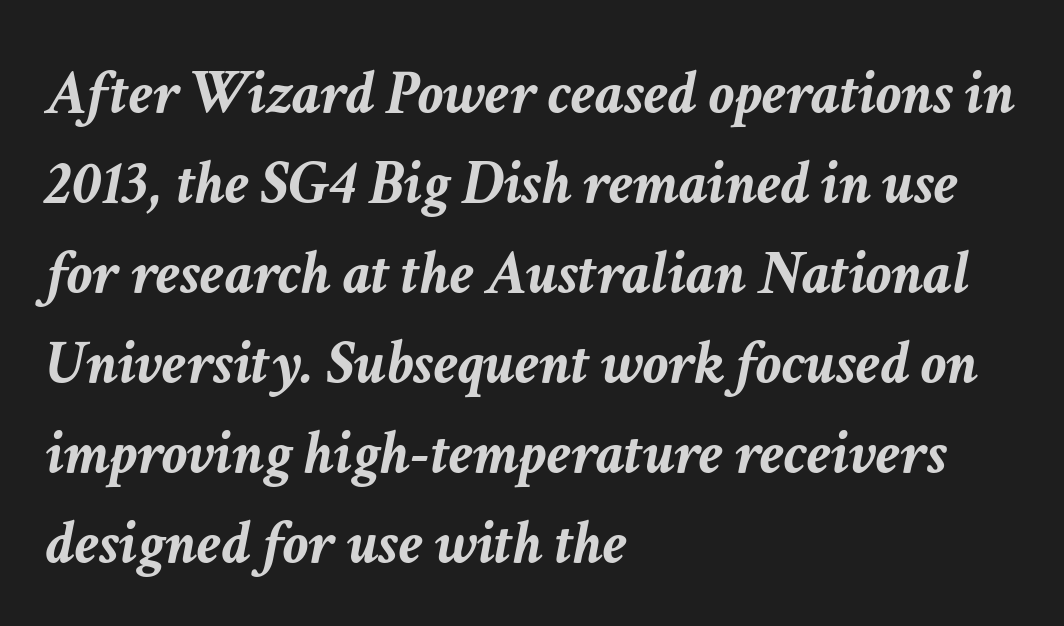
The image shows 63 px semibold type, italic (leaning right); set left-aligned, normal line spacing (1.43x), normal letter spacing, not underlined; low stroke contrast and a medium x-height.
